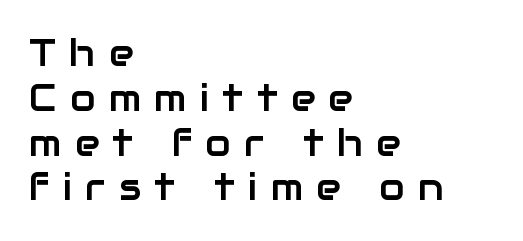
Q: Is the text italic (slanted)? A: No, it is upright.
Q: Is the typeface a serif or a sans-serif typeface? A: Sans-serif.
Q: Is the text underlined? A: No.
Q: How is the paragraph aligned? A: Left-aligned.
Q: Is the spacing between letters normal or unusually wide? A: Unusually wide.
Q: Width (condensed, normal, or wide)? A: Normal.
Q: Stroke contrast? A: Low.
Q: x-height? A: Medium.
Q: Monospaced? A: No.
